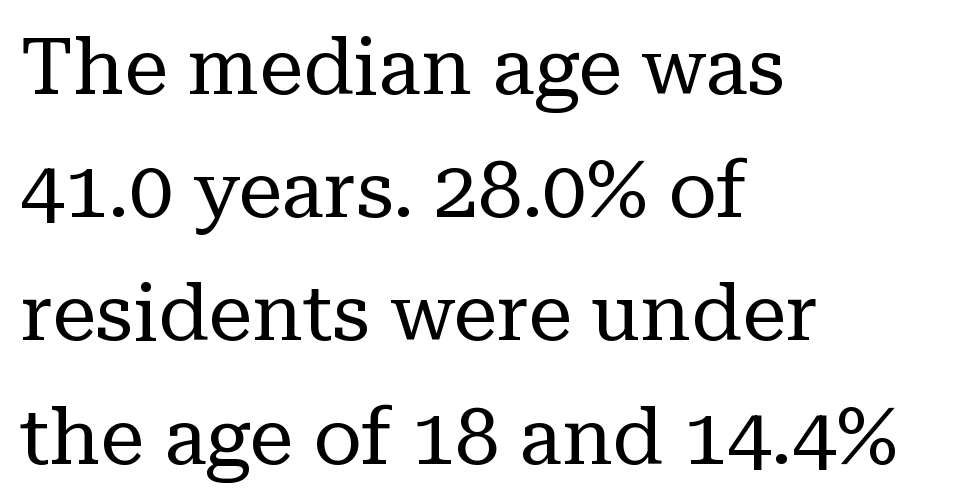
The image shows 79 px regular-weight serif type, upright; set left-aligned, normal line spacing (1.56x), normal letter spacing, not underlined; low stroke contrast and a medium x-height.
